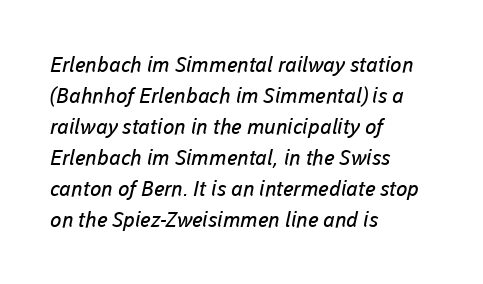
The image shows 21 px text type; set left-aligned, normal line spacing (1.48x), normal letter spacing, not underlined.
